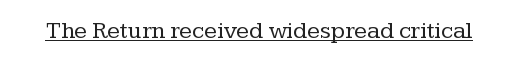
Underlined type. When letters stand straight like this, we call the style roman or upright. The line texture is even and compact thanks to regular tracking. The strokes carry an ordinary text weight at most.
